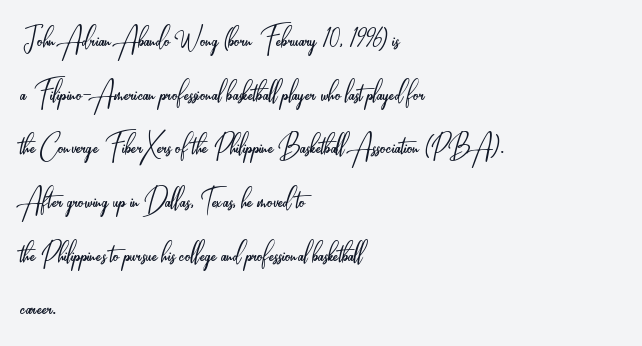
The image shows 36 px light, condensed sans-serif type; set left-aligned, normal line spacing (1.49x), normal letter spacing, not underlined; low stroke contrast and a small x-height.
